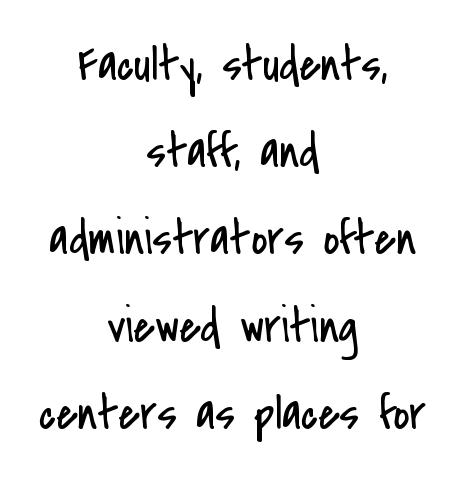
Q: Is the text bold? A: No.
Q: Is the text italic (slanted)? A: No, it is upright.
Q: Is the typeface a serif or a sans-serif typeface? A: Sans-serif.
Q: Is the text underlined? A: No.
Q: How is the paragraph aligned? A: Centered.
Q: Is the spacing between letters normal or unusually wide? A: Normal.
Q: Width (condensed, normal, or wide)? A: Condensed.
Q: Stroke contrast? A: Low.
Q: x-height? A: Small.
Q: Monospaced? A: No.
